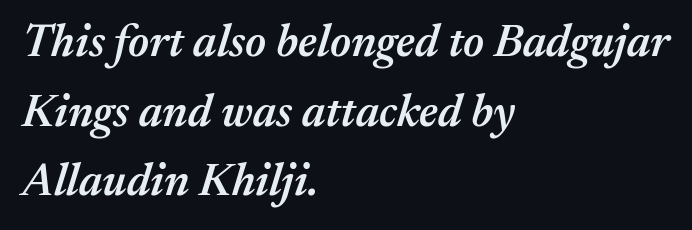
The image shows 45 px semibold type, italic (leaning right); set left-aligned, normal line spacing (1.55x), normal letter spacing, not underlined; medium stroke contrast and a medium x-height.
